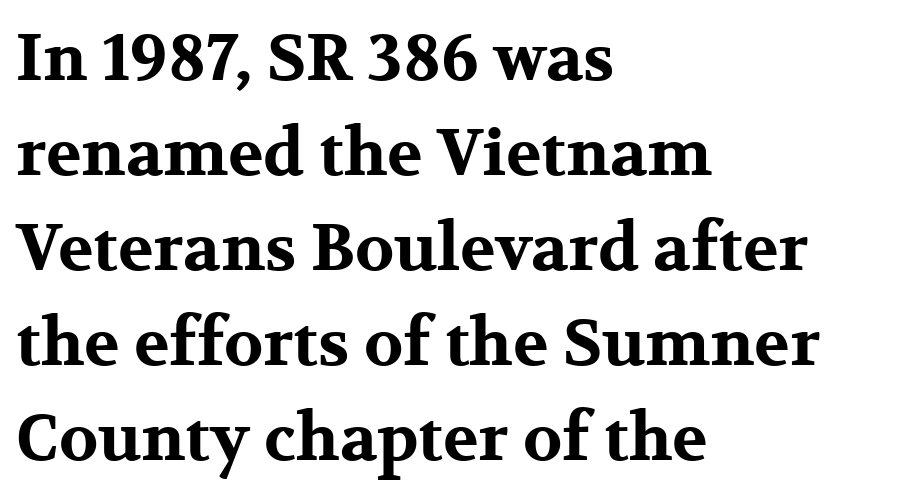
Proportional: the letters do not fall into vertical columns. Caption: standard tracking, unaltered. Notice how thick the strokes are: this is what a full bold looks like. If you drew a line through each stem, it would be perfectly vertical. A serif font was chosen for this passage. Honestly, the row spacing looks completely unremarkable.
